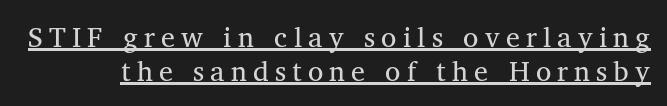
{"serif": "yes", "italic": "no", "bold": "no", "weight": "regular", "width": "normal", "stroke_contrast": "medium", "x_height": "medium", "monospaced": "no", "underline": "yes", "line_spacing_ratio": 1.2, "letter_spacing": "wide", "letter_spacing_em": 0.22, "glyph_px": 28}
